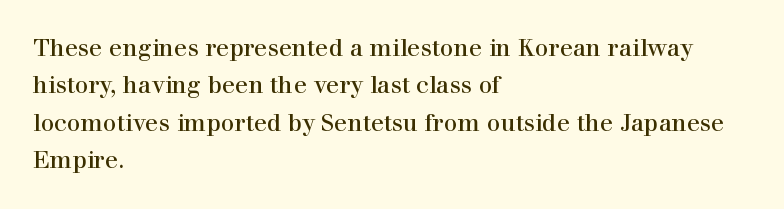
The image shows 24 px text type, upright; set left-aligned, normal line spacing (1.56x), normal letter spacing, not underlined.
